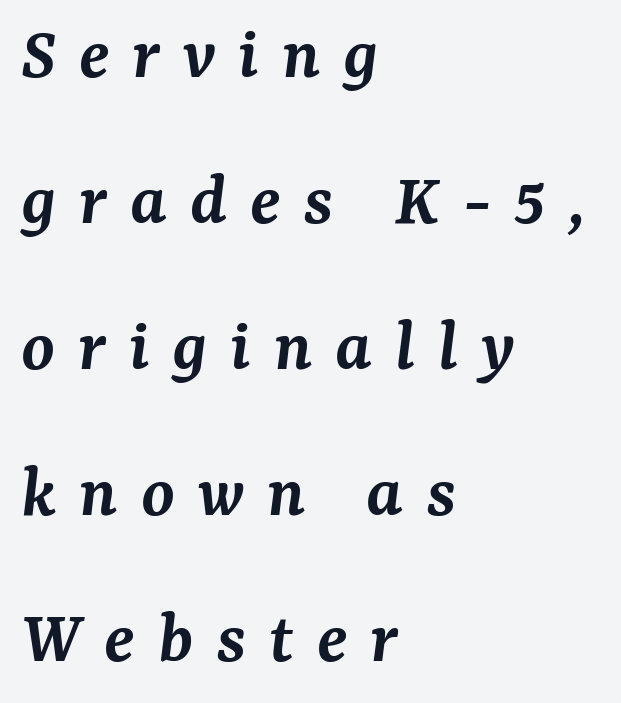
{"serif": "yes", "italic": "yes", "lean": "right", "slant_degrees": 7, "bold": "semi", "weight": "semibold", "width": "normal", "stroke_contrast": "medium", "x_height": "medium", "monospaced": "no", "underline": "no", "align": "left", "line_spacing": "loose", "line_spacing_ratio": 1.92, "letter_spacing": "wide", "letter_spacing_em": 0.3, "glyph_px": 76}
